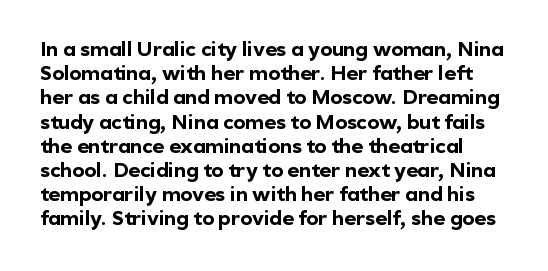
Q: Is the text bold? A: Yes.
Q: Is the text italic (slanted)? A: No, it is upright.
Q: Is the text underlined? A: No.
Q: Is the spacing between letters normal or unusually wide? A: Normal.
